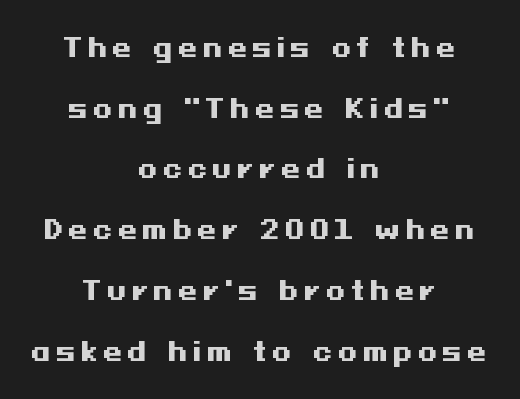
If you folded the block vertically in half, each line would mirror itself in length. Posture: upright roman. These lines stand farther apart than default settings would place them. Short note: letters widely spaced. Check under the words: just untouched page. Plenty of ink on the page — the face is bold.
